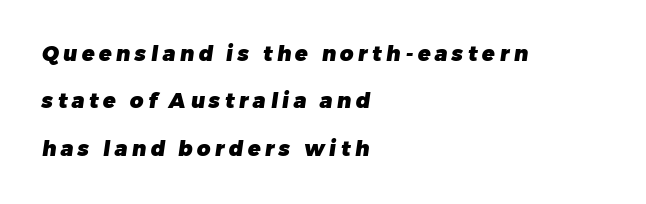
Anything drawn beneath the words? Only blank space. The ragged edge is on the right, which tells us the setting is flush left. Substantial extra tracking has been applied to these lines. Leading is clearly above the norm, producing a sparse column.
